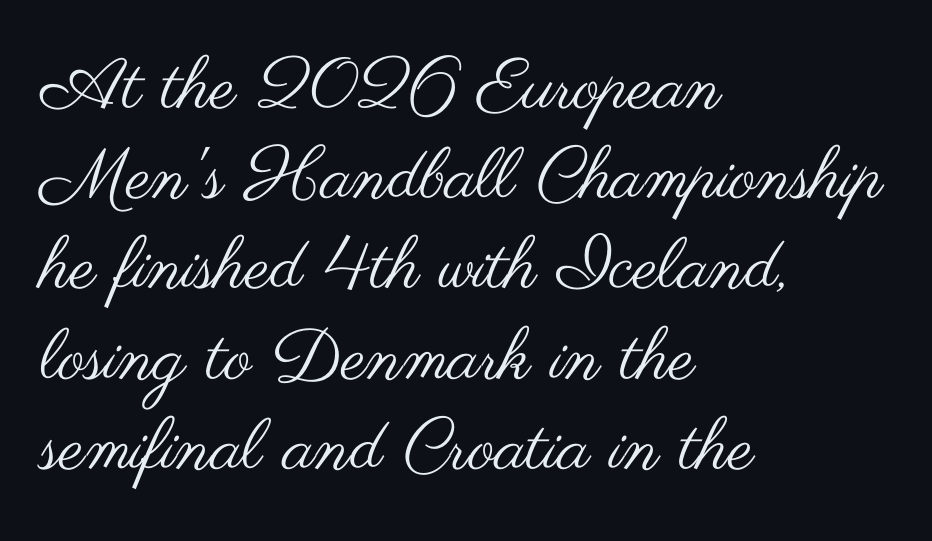
Proportional: the letters do not fall into vertical columns. Horizontally, the lines are justified to the leading edge only. Caption: face not bold, strokes unweighted. Between one letter and the next there's only the usual sliver of space. Grotesque or geometric, the face here clearly has no serifs.
